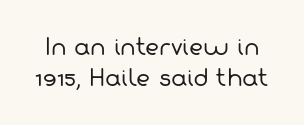
{"bold": "no", "underline": "no", "line_spacing": "normal", "line_spacing_ratio": 1.42, "letter_spacing": "normal", "letter_spacing_em": 0.0, "glyph_px": 22}
